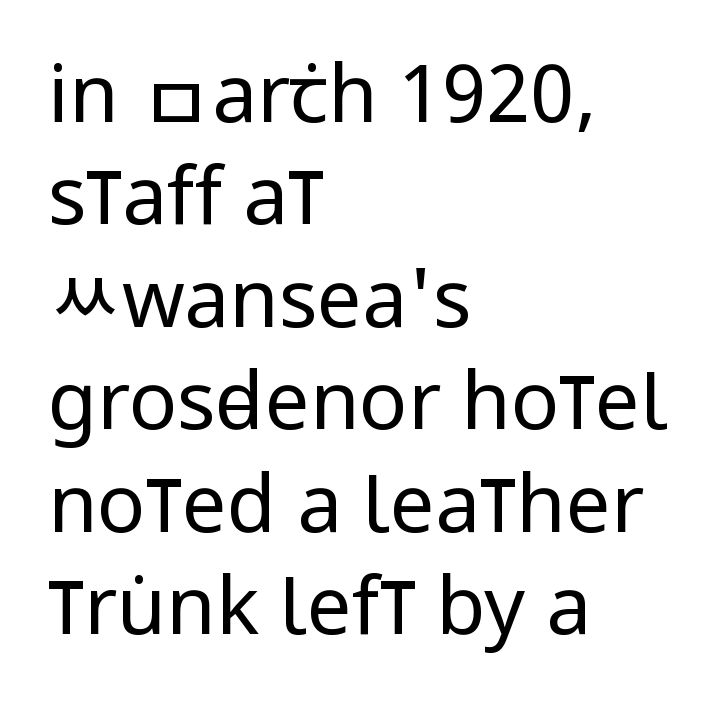
The image shows 80 px regular-weight, condensed sans-serif type, upright; set left-aligned, normal line spacing (1.28x), normal letter spacing, not underlined; low stroke contrast and a large x-height.
